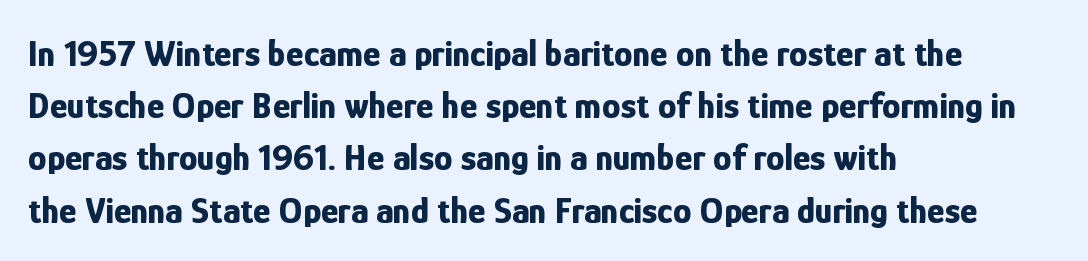
Q: Is the text bold? A: Yes.
Q: Is the text italic (slanted)? A: No, it is upright.
Q: Is the typeface a serif or a sans-serif typeface? A: Sans-serif.
Q: Is the text underlined? A: No.
Q: How is the paragraph aligned? A: Left-aligned.
Q: Is the spacing between letters normal or unusually wide? A: Normal.
Q: Is the spacing between lines tight, normal or loose? A: Normal.
Q: Width (condensed, normal, or wide)? A: Condensed.
Q: Stroke contrast? A: Low.
Q: x-height? A: Medium.
Q: Monospaced? A: No.
